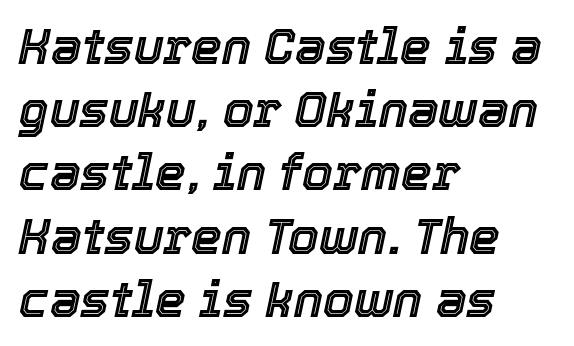
Q: Is the text italic (slanted)? A: Yes, it leans right by about 12 degrees.
Q: Is the text underlined? A: No.
Q: How is the paragraph aligned? A: Left-aligned.
Q: Is the spacing between letters normal or unusually wide? A: Normal.
Q: Is the spacing between lines tight, normal or loose? A: Normal.
Q: Width (condensed, normal, or wide)? A: Normal.
Q: x-height? A: Medium.
Q: Monospaced? A: No.
